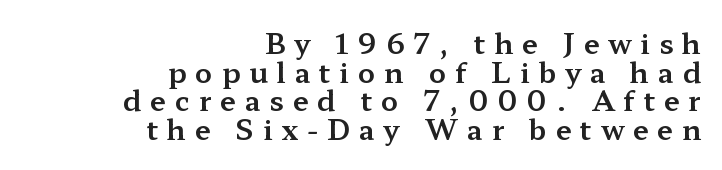
Teacher's note: observe the even right margin — that is flush-right alignment. Vertical spacing — tight. The face used here is proportionally spaced, like ordinary book or web type. Descenders are the only things crossing below the line.
